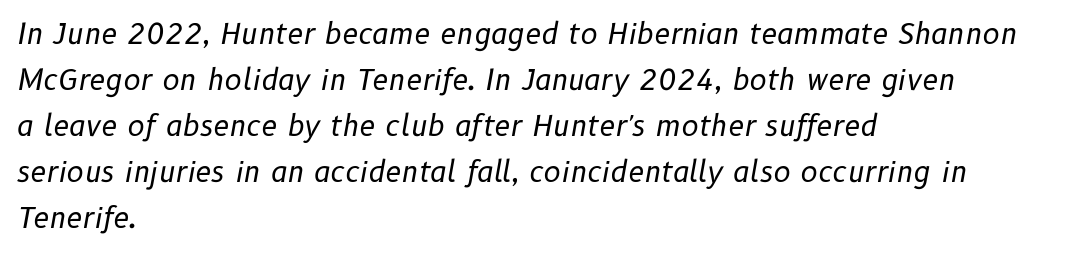
Q: Is the text bold? A: No.
Q: Is the text italic (slanted)? A: Yes, it leans right by about 10 degrees.
Q: Is the text underlined? A: No.
Q: How is the paragraph aligned? A: Left-aligned.
Q: Is the spacing between letters normal or unusually wide? A: Normal.
Q: Is the spacing between lines tight, normal or loose? A: Normal.
Q: Width (condensed, normal, or wide)? A: Normal.
Q: Stroke contrast? A: Low.
Q: x-height? A: Medium.
Q: Monospaced? A: No.
